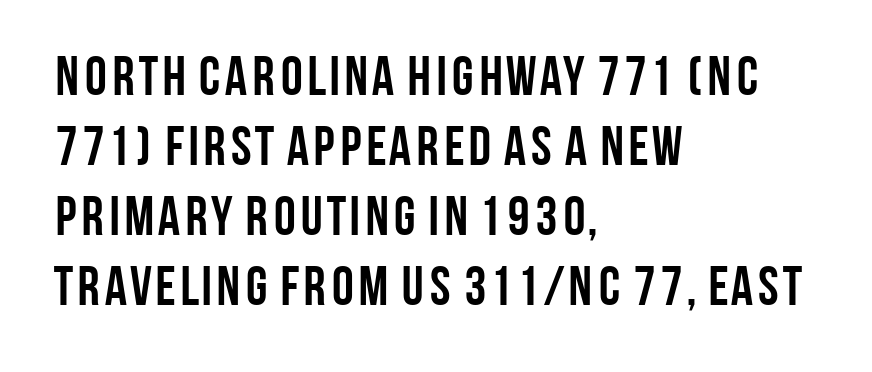
{"serif": "no", "italic": "no", "bold": "yes", "weight": "semibold", "width": "condensed", "stroke_contrast": "low", "x_height": "large", "monospaced": "no", "underline": "no", "align": "left", "line_spacing": "normal", "line_spacing_ratio": 1.27, "letter_spacing": "normal", "letter_spacing_em": 0.0, "glyph_px": 55}
